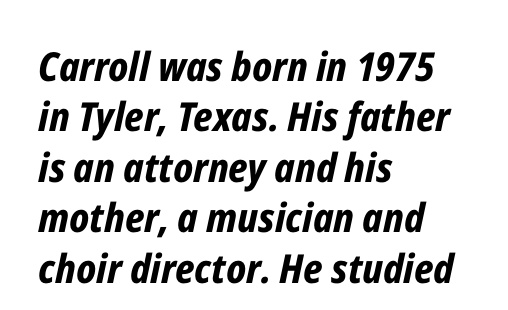
Emphasis by weight is at full strength: bold. Observe the ordinary spacing: letters are neighbours, not strangers. Character widths vary here, with narrow letters taking less room than wide ones. Yep, that's italic — everything's leaning. Descenders are the only things crossing below the line. Caption: multi-line text, flush left, ragged right.
